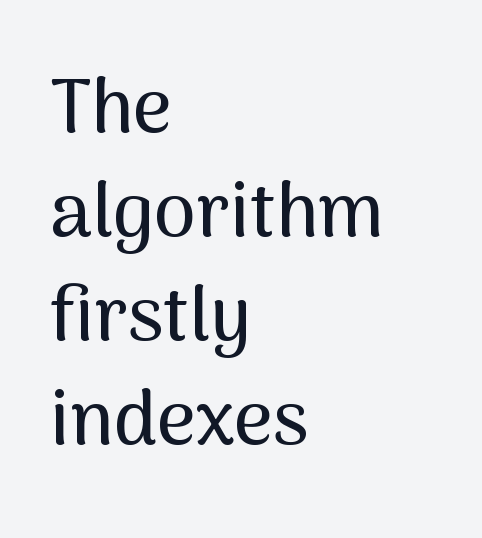
You could not count columns in this text — the font is proportionally spaced. It's the straight-up-and-down kind of type. Glyph-to-glyph distance matches everyday printed text. I'd call this a sans setting — the letters go barefoot. Rule under the text: the space is simply empty. Every row of glyphs begins at an identical x-position on the left.
